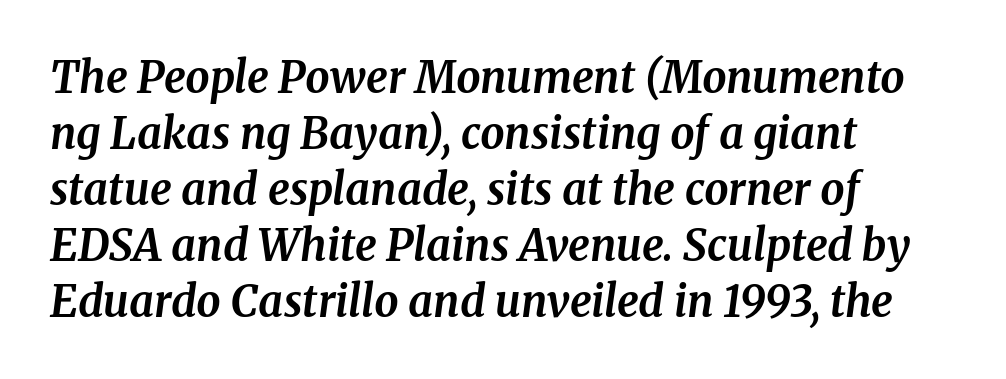
The image shows 43 px bold serif type, italic (leaning right); set left-aligned, normal line spacing (1.3x), normal letter spacing, not underlined; medium stroke contrast and a medium x-height.
